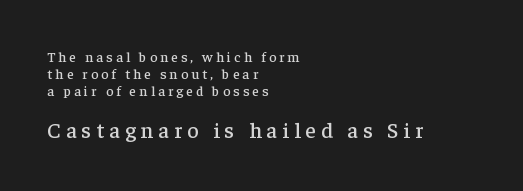
{"italic": "no", "underline": "no", "align": "left", "line_spacing_ratio": 1.21, "letter_spacing": "wide", "letter_spacing_em": 0.23, "larger_block": "second", "size_ratio": 1.57, "glyph_px": 22}
